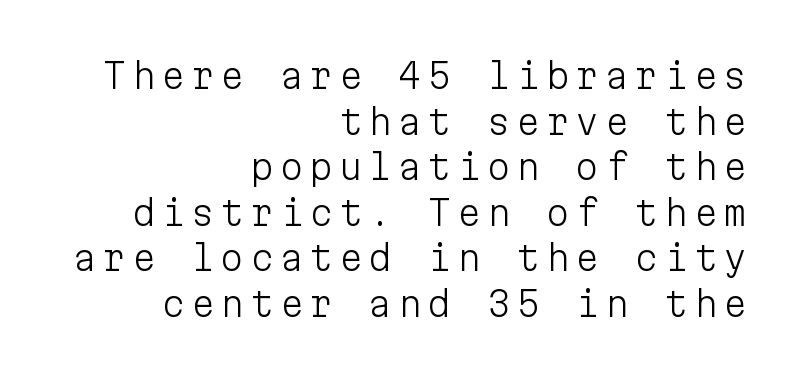
{"serif": "no", "italic": "no", "bold": "no", "weight": "light", "width": "normal", "stroke_contrast": "low", "x_height": "medium", "monospaced": "yes", "underline": "no", "align": "right", "line_spacing": "normal", "line_spacing_ratio": 1.34, "glyph_px": 34}
